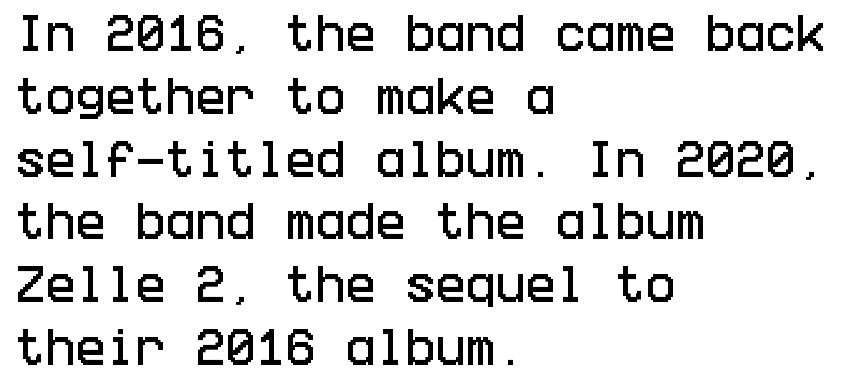
The image shows 40 px condensed sans-serif type, upright; set left-aligned, normal line spacing (1.57x), normal letter spacing, not underlined; low stroke contrast and a large x-height.
